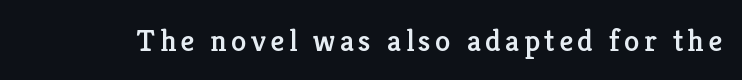
A serif font was chosen for this passage. The typography opts for an upright posture over an oblique one. Varying glyph widths throughout — classic text-font behaviour. Lines of text with bare space underneath.
